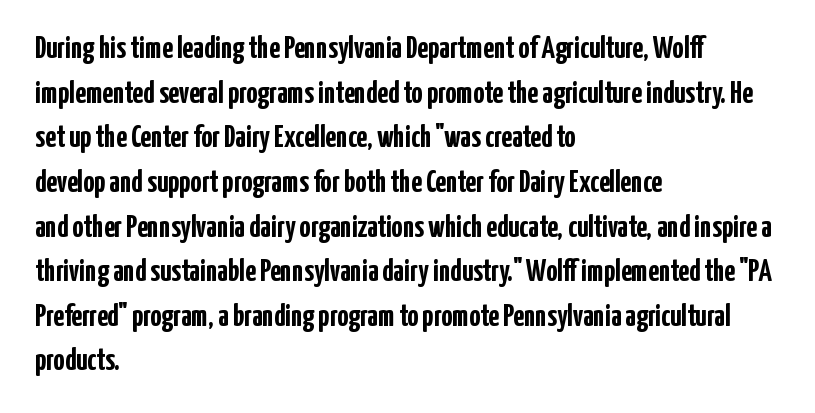
Looks like regular typesetting: each glyph gets only the width it needs. The type is set solid horizontally, with unmodified tracking. Just letters on the line, the space beneath them empty. Caption: multi-line text, flush left, ragged right. Vertical strokes here are truly vertical. Notice how thick the strokes are: this is what a full bold looks like.
